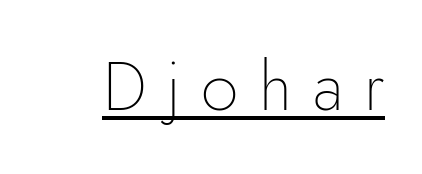
The image shows 67 px thin sans-serif type, upright; set unusually wide letter spacing (+0.31 em), underlined; low stroke contrast and a small x-height.
